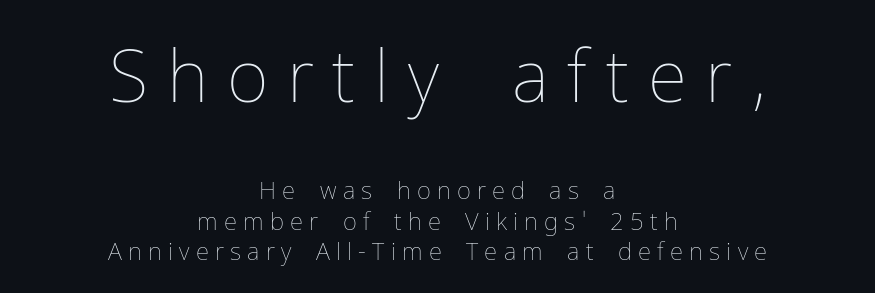
Q: Is the text bold? A: No.
Q: Is the text italic (slanted)? A: No, it is upright.
Q: Is the text underlined? A: No.
Q: How is the paragraph aligned? A: Centered.
Q: Is the spacing between letters normal or unusually wide? A: Unusually wide.
Q: Is the spacing between lines tight, normal or loose? A: Normal.
Q: Which block of text is set in a larger size, the first (top) or the second (bottom)? A: The first (top) one.
Q: Width (condensed, normal, or wide)? A: Normal.
Q: Stroke contrast? A: Low.
Q: x-height? A: Medium.
Q: Monospaced? A: No.
